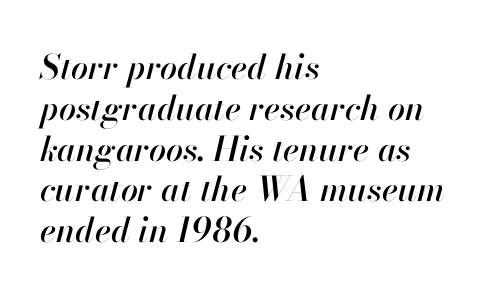
{"italic": "yes", "lean": "right", "slant_degrees": 13, "width": "normal", "stroke_contrast": "high", "x_height": "small", "monospaced": "no", "underline": "no", "align": "left", "line_spacing_ratio": 1.2, "letter_spacing": "normal", "letter_spacing_em": 0.0, "glyph_px": 34}
